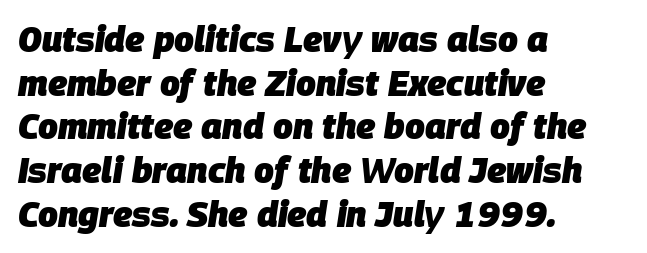
Q: Is the text bold? A: Yes.
Q: Is the text italic (slanted)? A: Yes, it leans right by about 9 degrees.
Q: Is the text underlined? A: No.
Q: How is the paragraph aligned? A: Left-aligned.
Q: Is the spacing between letters normal or unusually wide? A: Normal.
Q: Is the spacing between lines tight, normal or loose? A: Normal.
Q: Width (condensed, normal, or wide)? A: Normal.
Q: Stroke contrast? A: Low.
Q: x-height? A: Large.
Q: Monospaced? A: No.
